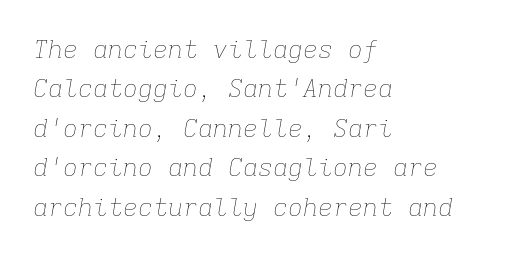
The image shows 25 px text type, italic (leaning right); set left-aligned, normal line spacing (1.58x), normal letter spacing, not underlined.
